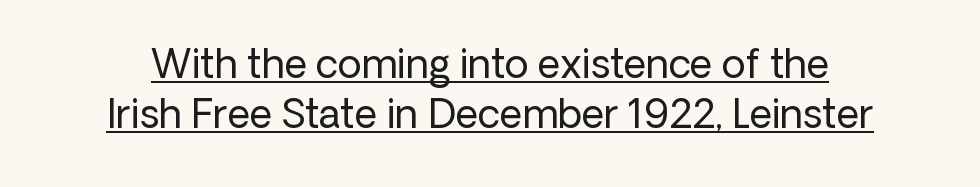
The letters carry no serifs — their stems end cleanly without finishing strokes. Do the characters align in a grid? No, the font is proportional. The string is rendered with underlining switched on. No extra tracking has been applied to these lines. When letters stand straight like this, we call the style roman or upright. In terms of leading, this rendering sits right in the middle.
